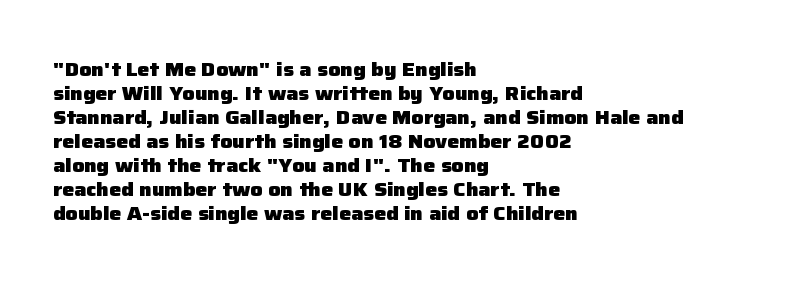
The image shows 20 px bold type, upright; set left-aligned, line spacing 1.2x, normal letter spacing, not underlined.
